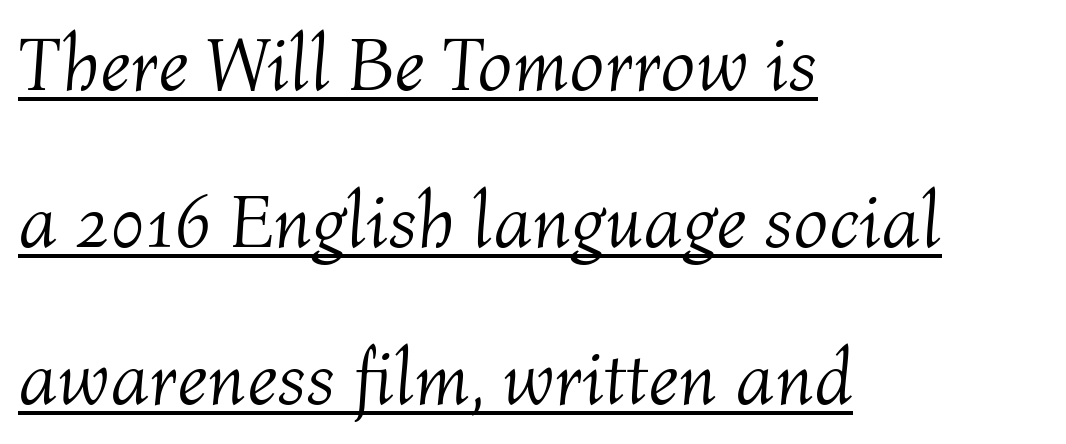
The image shows 77 px light type, italic (leaning right); set left-aligned, loose line spacing (2.04x), normal letter spacing, underlined; medium stroke contrast and a medium x-height.
